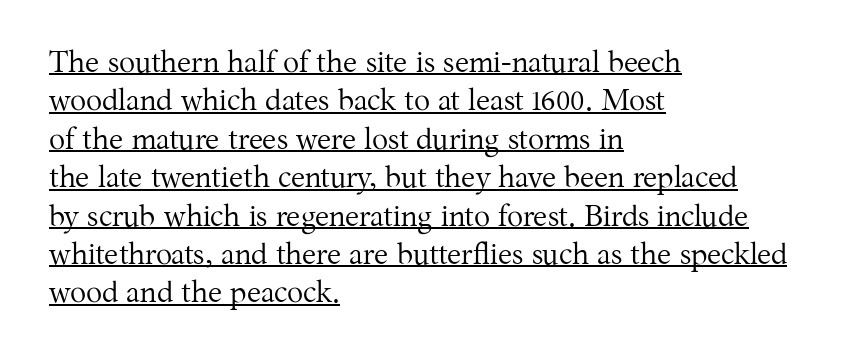
Q: Is the text bold? A: No.
Q: Is the text italic (slanted)? A: No, it is upright.
Q: Is the typeface a serif or a sans-serif typeface? A: Serif.
Q: Is the text underlined? A: Yes.
Q: How is the paragraph aligned? A: Left-aligned.
Q: Is the spacing between letters normal or unusually wide? A: Normal.
Q: Is the spacing between lines tight, normal or loose? A: Normal.
Q: Width (condensed, normal, or wide)? A: Normal.
Q: Stroke contrast? A: Medium.
Q: x-height? A: Medium.
Q: Monospaced? A: No.
